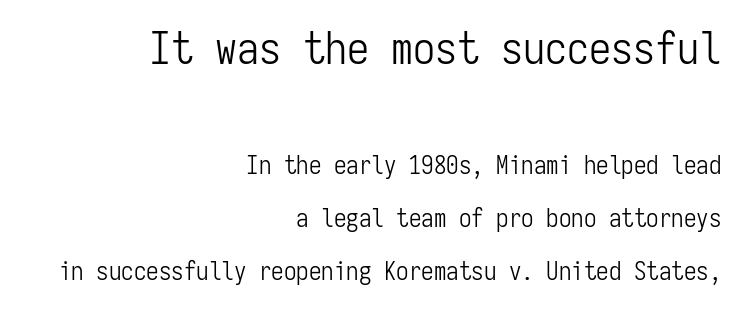
{"serif": "no", "italic": "no", "bold": "no", "weight": "light", "width": "condensed", "stroke_contrast": "low", "x_height": "medium", "monospaced": "yes", "underline": "no", "align": "right", "line_spacing": "loose", "line_spacing_ratio": 2.12, "letter_spacing": "normal", "letter_spacing_em": 0.0, "larger_block": "first", "size_ratio": 1.76, "glyph_px": 44}
